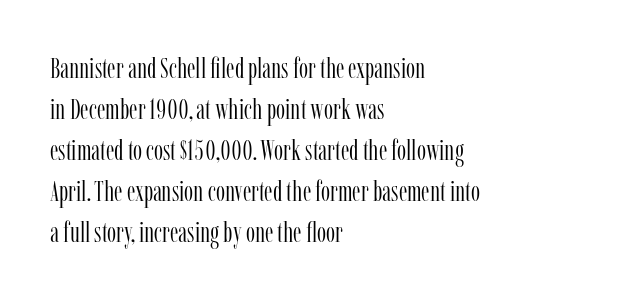
The image shows 29 px light, condensed serif type, upright; set left-aligned, normal line spacing (1.41x), normal letter spacing, not underlined; low stroke contrast and a medium x-height.
